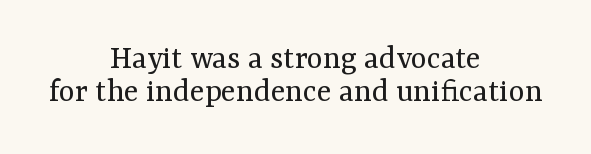
{"serif": "yes", "italic": "no", "bold": "no", "weight": "regular", "width": "normal", "stroke_contrast": "medium", "x_height": "medium", "monospaced": "no", "underline": "no", "align": "center", "line_spacing": "tight", "line_spacing_ratio": 0.96, "letter_spacing": "normal", "letter_spacing_em": 0.0, "glyph_px": 34}
